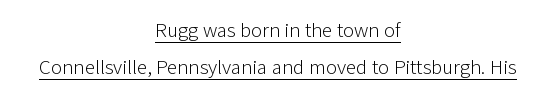
The image shows 21 px text type, upright; set centered, line spacing 1.77x, normal letter spacing, underlined.
